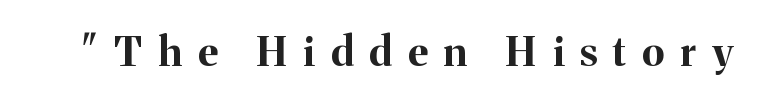
The image shows 41 px bold serif type, upright; set unusually wide letter spacing (+0.39 em), not underlined; medium stroke contrast and a medium x-height.
